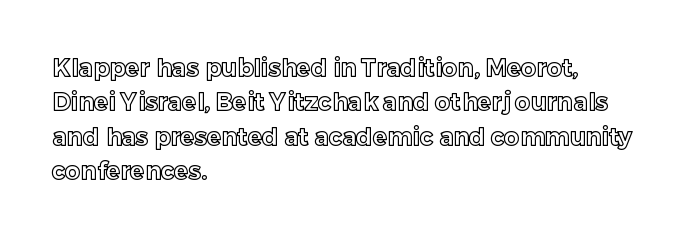
The image shows 24 px text type, upright; set left-aligned, normal line spacing (1.43x), normal letter spacing, not underlined.
